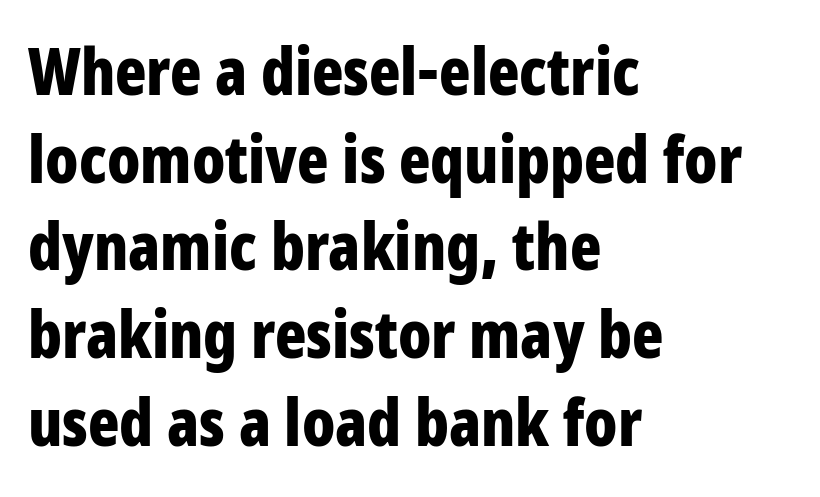
This sample uses a sans-serif face. Honestly, the letter spacing is just normal — you wouldn't notice it. Compared with a centered layout, this one pins lines to the left instead. Underline: absent.
